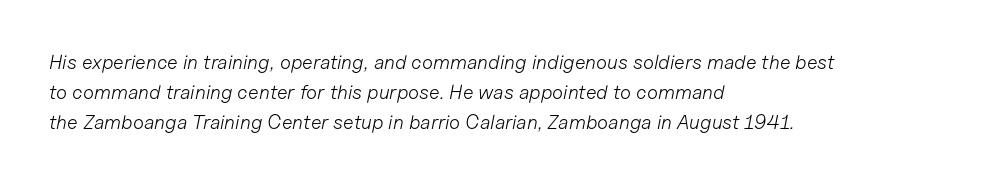
The image shows 20 px text type, italic (leaning right); set left-aligned, normal line spacing (1.49x), normal letter spacing, not underlined.
